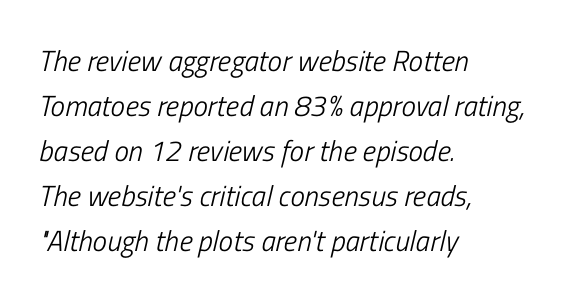
The passage shown is typed in a proportional face where columns would drift. Lines of text with bare space underneath. If you measured baseline to baseline, you'd find a middling distance. Observe the lean: these are italic letterforms. The letters sit at their default tracking, neither squeezed nor spread.
